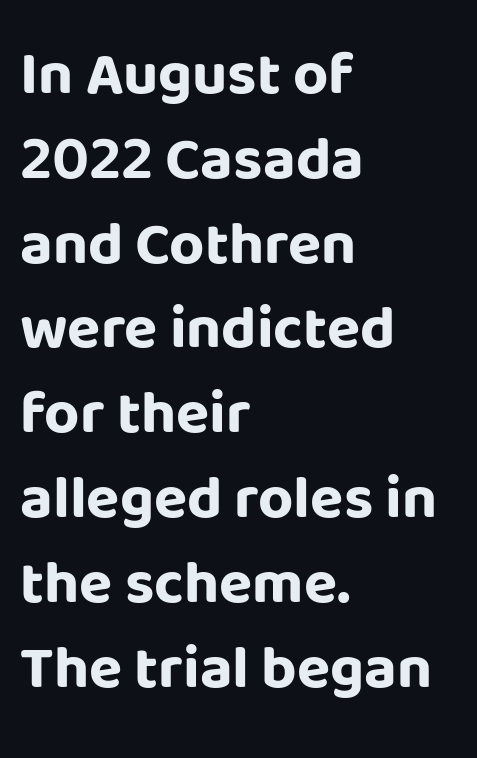
Spacing verdict: proportional, widths tailored to each character. One glance says typical: line gaps are just what's usual. The gaps between neighbouring characters are ordinary and unremarkable. Line beginnings align vertically; line endings do not. In terms of letterform style, serifs are entirely absent.
